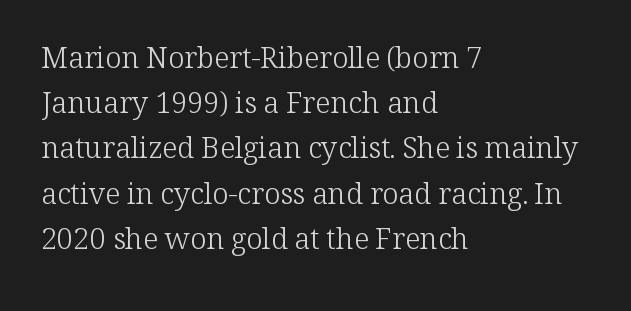
Q: Is the text bold? A: No.
Q: Is the text italic (slanted)? A: No, it is upright.
Q: Is the typeface a serif or a sans-serif typeface? A: Serif.
Q: Is the text underlined? A: No.
Q: How is the paragraph aligned? A: Left-aligned.
Q: Is the spacing between letters normal or unusually wide? A: Normal.
Q: Is the spacing between lines tight, normal or loose? A: Normal.
Q: Width (condensed, normal, or wide)? A: Normal.
Q: Stroke contrast? A: Low.
Q: x-height? A: Medium.
Q: Monospaced? A: No.
